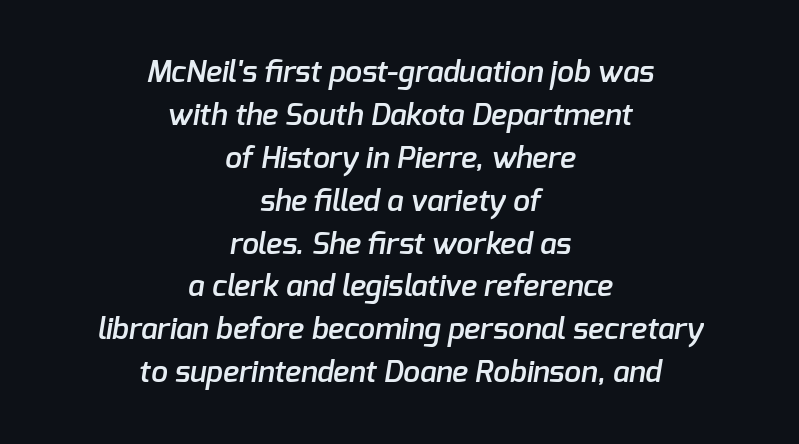
Q: Is the text bold? A: Semi-bold.
Q: Is the typeface a serif or a sans-serif typeface? A: Sans-serif.
Q: Is the text underlined? A: No.
Q: How is the paragraph aligned? A: Centered.
Q: Is the spacing between letters normal or unusually wide? A: Normal.
Q: Is the spacing between lines tight, normal or loose? A: Normal.
Q: Width (condensed, normal, or wide)? A: Normal.
Q: Stroke contrast? A: Low.
Q: x-height? A: Medium.
Q: Monospaced? A: No.
